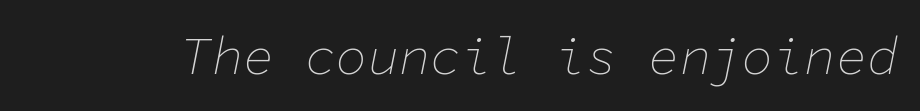
Q: Is the text bold? A: No.
Q: Is the text italic (slanted)? A: Yes, it leans right by about 11 degrees.
Q: Is the text underlined? A: No.
Q: Is the spacing between letters normal or unusually wide? A: Normal.
Q: Width (condensed, normal, or wide)? A: Normal.
Q: Stroke contrast? A: Low.
Q: x-height? A: Medium.
Q: Monospaced? A: Yes.
